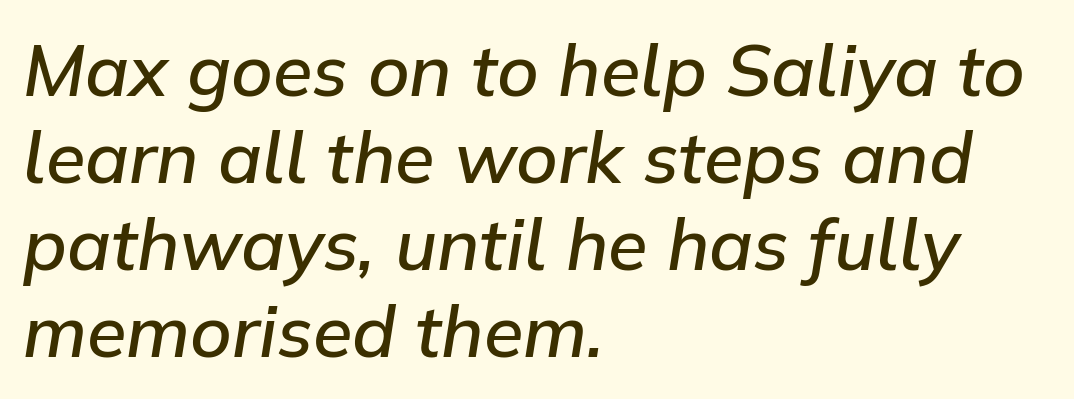
All the whitespace from short lines collects on the right. The strip under each line holds only bare page. Firm but not heavy-handed strokes: this text is semibold. Yep, that's italic — everything's leaning.
